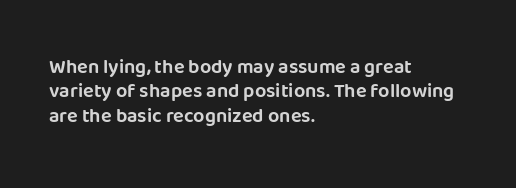
{"italic": "no", "underline": "no", "align": "left", "line_spacing_ratio": 1.22, "letter_spacing": "normal", "letter_spacing_em": 0.0, "glyph_px": 20}
